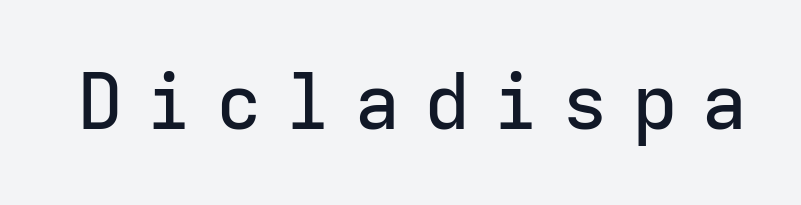
The image shows 77 px sans-serif type, upright, monospaced; set unusually wide letter spacing (+0.3 em), not underlined; low stroke contrast and a medium x-height.
